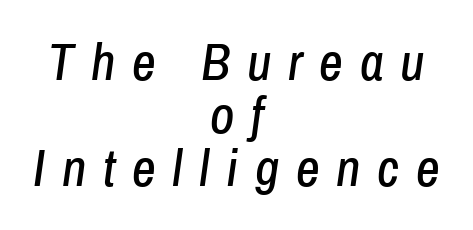
{"italic": "yes", "lean": "right", "slant_degrees": 8, "width": "condensed", "stroke_contrast": "low", "x_height": "medium", "monospaced": "no", "underline": "no", "align": "center", "line_spacing": "tight", "line_spacing_ratio": 1.02, "letter_spacing": "wide", "letter_spacing_em": 0.32, "glyph_px": 52}
